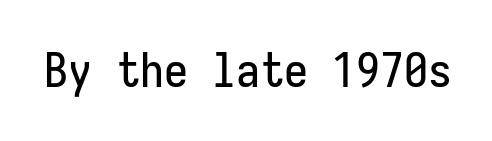
Honestly, there is no underline to notice here at all. The designer went with a sans here, leaving each stem footless. Words appear dense and cohesive because spacing is normal. Every character sits straight up, as roman type does. Each letter, wide or thin by design, is forced into the same width here.
